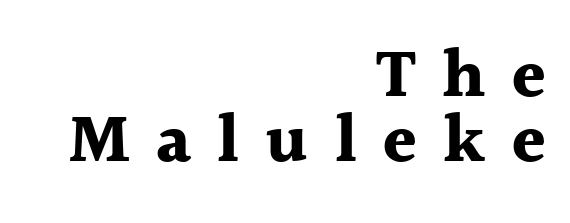
{"serif": "yes", "italic": "no", "bold": "yes", "weight": "bold", "width": "normal", "x_height": "medium", "monospaced": "no", "underline": "no", "align": "right", "line_spacing": "tight", "line_spacing_ratio": 0.96, "letter_spacing": "wide", "letter_spacing_em": 0.38, "glyph_px": 68}
